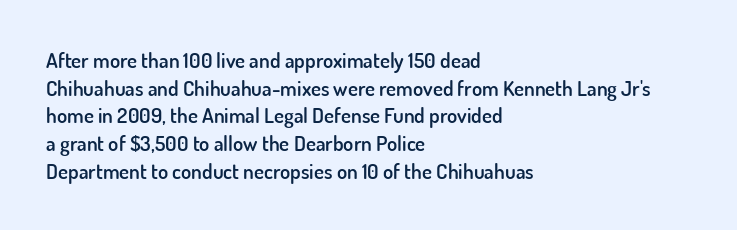
Q: Is the text bold? A: Semi-bold.
Q: Is the text italic (slanted)? A: No, it is upright.
Q: Is the text underlined? A: No.
Q: How is the paragraph aligned? A: Left-aligned.
Q: Is the spacing between letters normal or unusually wide? A: Normal.
Q: Is the spacing between lines tight, normal or loose? A: Normal.
